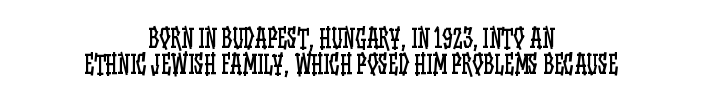
The image shows 25 px text type, upright; set centered, tight line spacing (1.04x), normal letter spacing, not underlined.
